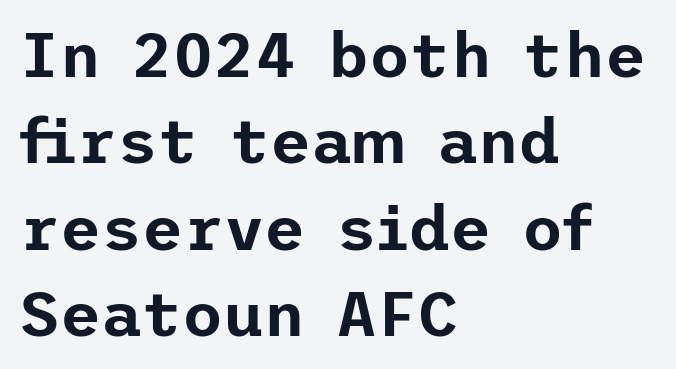
{"serif": "no", "italic": "no", "width": "normal", "stroke_contrast": "low", "x_height": "medium", "underline": "no", "align": "left", "line_spacing": "normal", "line_spacing_ratio": 1.37, "letter_spacing": "normal", "letter_spacing_em": 0.0, "glyph_px": 63}
